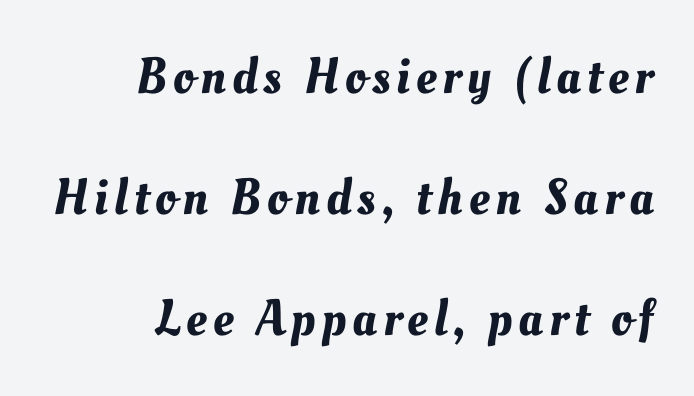
{"width": "normal", "stroke_contrast": "medium", "x_height": "small", "monospaced": "no", "underline": "no", "align": "right", "line_spacing": "loose", "line_spacing_ratio": 2.37, "glyph_px": 51}
